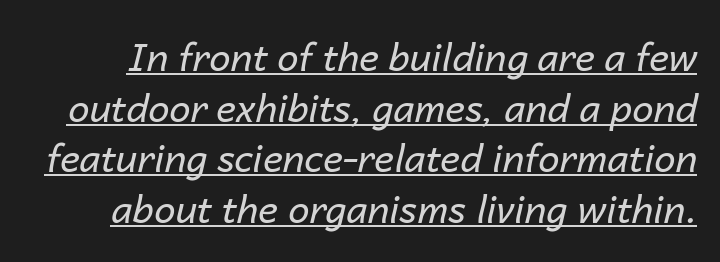
The image shows 38 px regular-weight type, italic (leaning right); set normal line spacing (1.33x), normal letter spacing, underlined; low stroke contrast and a medium x-height.
